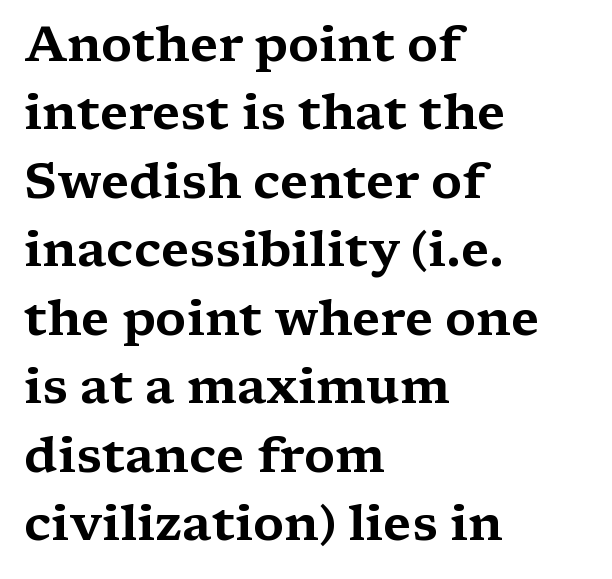
Interline gaps are of average width in this sample. If you drew a ruler down the left edge, every line would touch it. The tracking reads as untouched default to a designer's eye. The specimen omits any rule beneath the text block's lines. When letters stand straight like this, we call the style roman or upright. This sample has the flowing, uneven cadence of proportional lettering.
